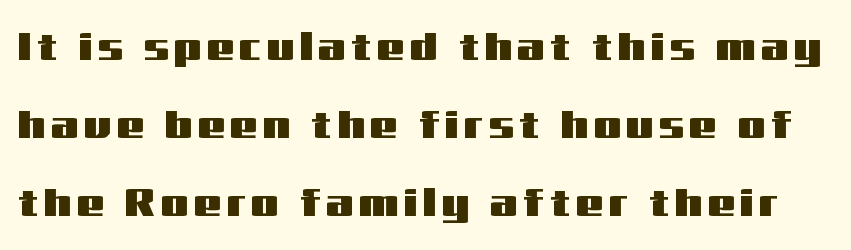
Each new line begins a long way beneath the previous one. Serif or sans? Sans — the stroke terminals are bare. The specimen reads as upright at a glance. Note the varied advance widths — an 'i' is clearly narrower than an 'm'.
